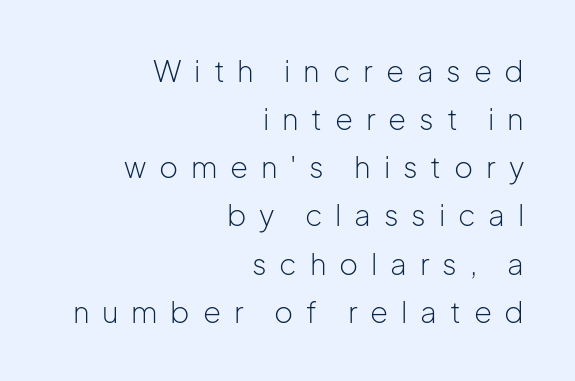
Q: Is the text bold? A: No.
Q: Is the text italic (slanted)? A: No, it is upright.
Q: Is the typeface a serif or a sans-serif typeface? A: Sans-serif.
Q: Is the text underlined? A: No.
Q: How is the paragraph aligned? A: Right-aligned.
Q: Is the spacing between letters normal or unusually wide? A: Unusually wide.
Q: Is the spacing between lines tight, normal or loose? A: Normal.
Q: Width (condensed, normal, or wide)? A: Normal.
Q: Stroke contrast? A: Low.
Q: x-height? A: Medium.
Q: Monospaced? A: No.
